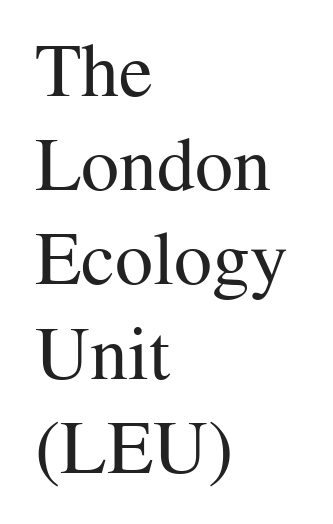
{"serif": "yes", "italic": "no", "bold": "no", "weight": "regular", "width": "normal", "stroke_contrast": "medium", "x_height": "medium", "monospaced": "no", "underline": "no", "align": "left", "line_spacing_ratio": 1.24, "letter_spacing": "normal", "letter_spacing_em": 0.0, "glyph_px": 76}
